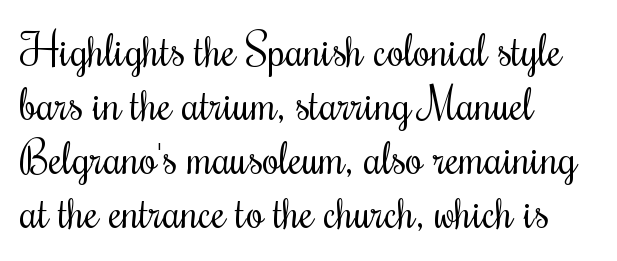
The image shows 44 px regular-weight, condensed serif type; set left-aligned, line spacing 1.23x, normal letter spacing, not underlined; medium stroke contrast and a small x-height.
